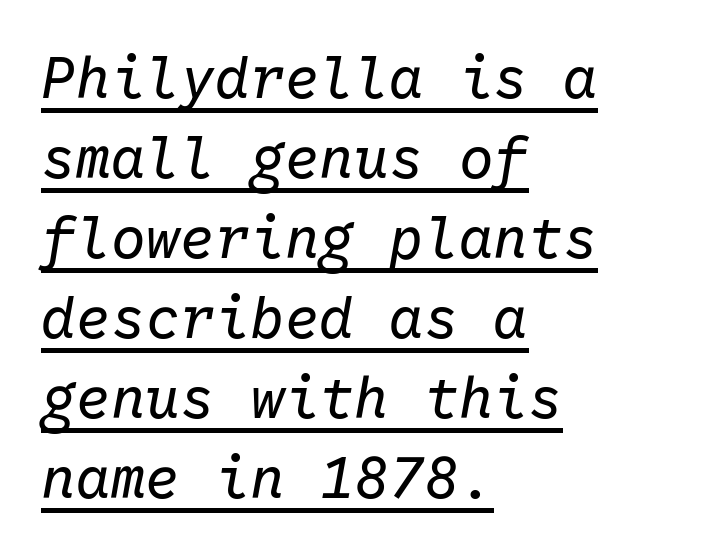
The image shows 58 px regular-weight type, italic (leaning right), monospaced; set left-aligned, normal line spacing (1.38x), normal letter spacing, underlined; low stroke contrast and a medium x-height.
